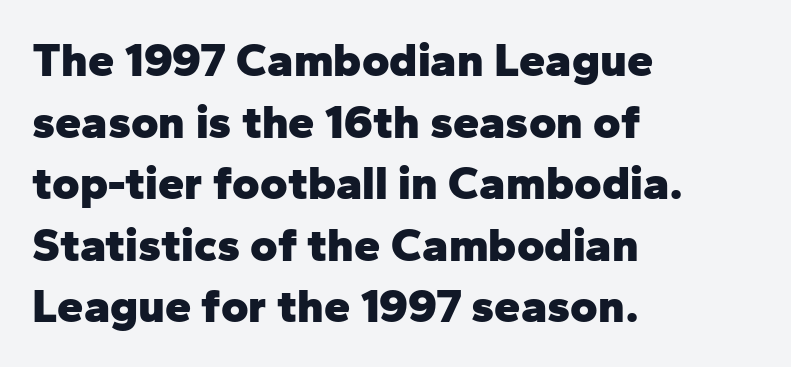
{"serif": "no", "italic": "no", "bold": "yes", "weight": "heavy", "width": "normal", "stroke_contrast": "low", "x_height": "medium", "monospaced": "no", "underline": "no", "align": "left", "line_spacing": "normal", "line_spacing_ratio": 1.31, "letter_spacing": "normal", "letter_spacing_em": 0.0, "glyph_px": 47}
